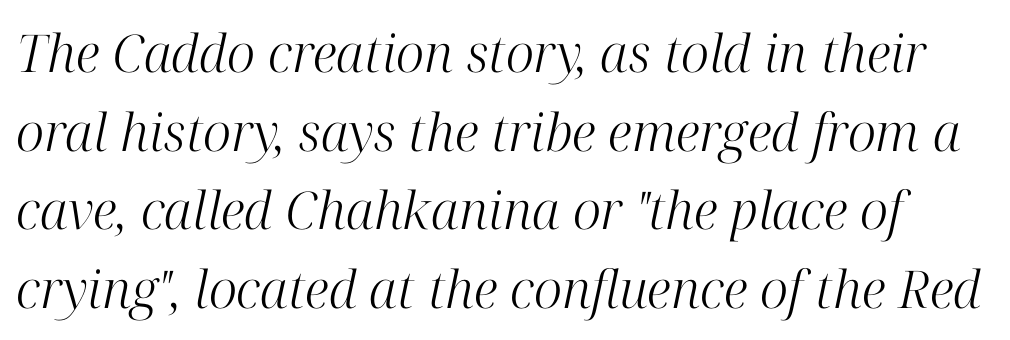
Q: Is the text bold? A: No.
Q: Is the text italic (slanted)? A: Yes, it leans right by about 12 degrees.
Q: Is the typeface a serif or a sans-serif typeface? A: Serif.
Q: Is the text underlined? A: No.
Q: Is the spacing between letters normal or unusually wide? A: Normal.
Q: Is the spacing between lines tight, normal or loose? A: Normal.
Q: Width (condensed, normal, or wide)? A: Normal.
Q: Stroke contrast? A: High.
Q: x-height? A: Medium.
Q: Monospaced? A: No.
